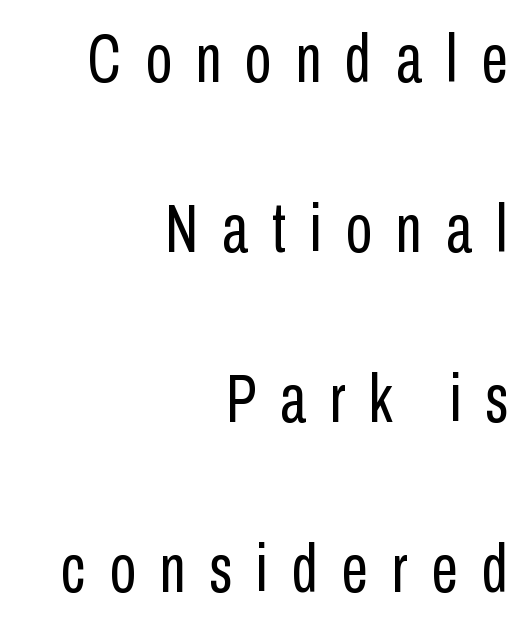
Q: Is the text bold? A: No.
Q: Is the text italic (slanted)? A: No, it is upright.
Q: Is the typeface a serif or a sans-serif typeface? A: Sans-serif.
Q: Is the text underlined? A: No.
Q: How is the paragraph aligned? A: Right-aligned.
Q: Is the spacing between letters normal or unusually wide? A: Unusually wide.
Q: Is the spacing between lines tight, normal or loose? A: Loose.
Q: Width (condensed, normal, or wide)? A: Condensed.
Q: Stroke contrast? A: Low.
Q: x-height? A: Medium.
Q: Monospaced? A: No.
